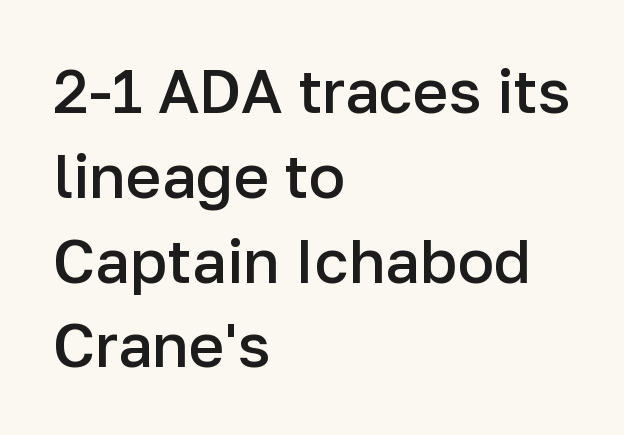
Spacing verdict: proportional, widths tailored to each character. Does the copy run flush right? No — it runs flush left. The glyphs in this specimen are sans serif. Posture: vertical. No extra tracking has been applied to these lines.
